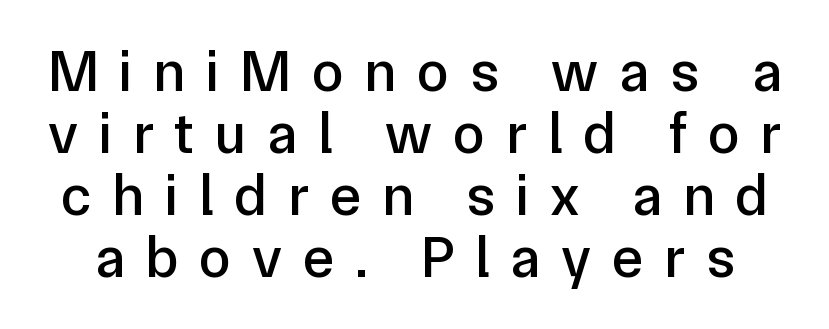
{"serif": "no", "italic": "no", "width": "normal", "stroke_contrast": "low", "x_height": "medium", "monospaced": "no", "underline": "no", "line_spacing": "tight", "line_spacing_ratio": 1.07, "letter_spacing": "wide", "letter_spacing_em": 0.36, "glyph_px": 58}
